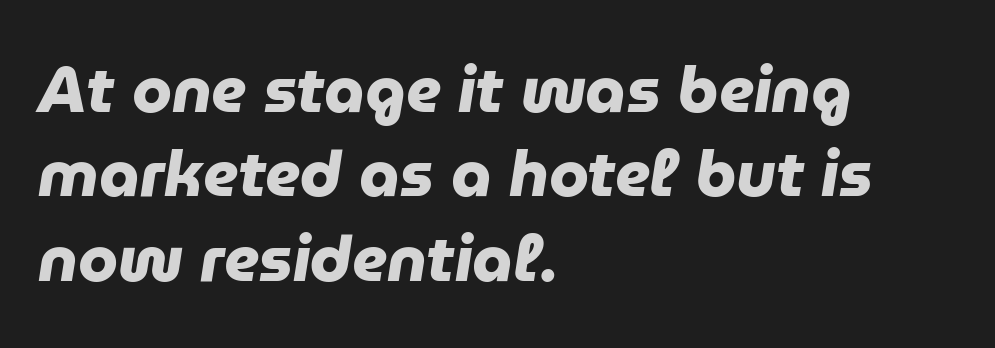
{"serif": "no", "bold": "yes", "weight": "heavy", "width": "normal", "stroke_contrast": "low", "x_height": "medium", "monospaced": "no", "underline": "no", "align": "left", "line_spacing": "normal", "line_spacing_ratio": 1.32, "letter_spacing": "normal", "letter_spacing_em": 0.0, "glyph_px": 64}
